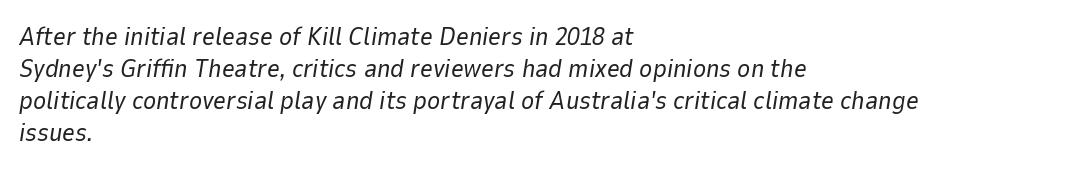
{"italic": "yes", "lean": "right", "slant_degrees": 9, "bold": "no", "underline": "no", "align": "left", "line_spacing": "normal", "line_spacing_ratio": 1.28, "letter_spacing": "normal", "letter_spacing_em": 0.0, "glyph_px": 25}
